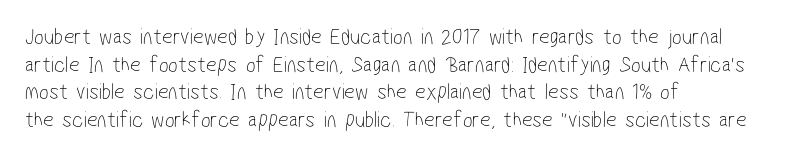
Q: Is the text bold? A: No.
Q: Is the text underlined? A: No.
Q: How is the paragraph aligned? A: Left-aligned.
Q: Is the spacing between letters normal or unusually wide? A: Normal.
